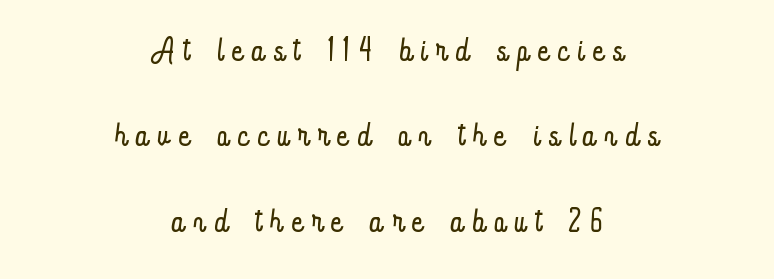
Q: Is the text bold? A: No.
Q: Is the text underlined? A: No.
Q: How is the paragraph aligned? A: Centered.
Q: Is the spacing between letters normal or unusually wide? A: Unusually wide.
Q: Is the spacing between lines tight, normal or loose? A: Loose.
Q: Width (condensed, normal, or wide)? A: Condensed.
Q: Stroke contrast? A: Low.
Q: x-height? A: Small.
Q: Monospaced? A: No.
